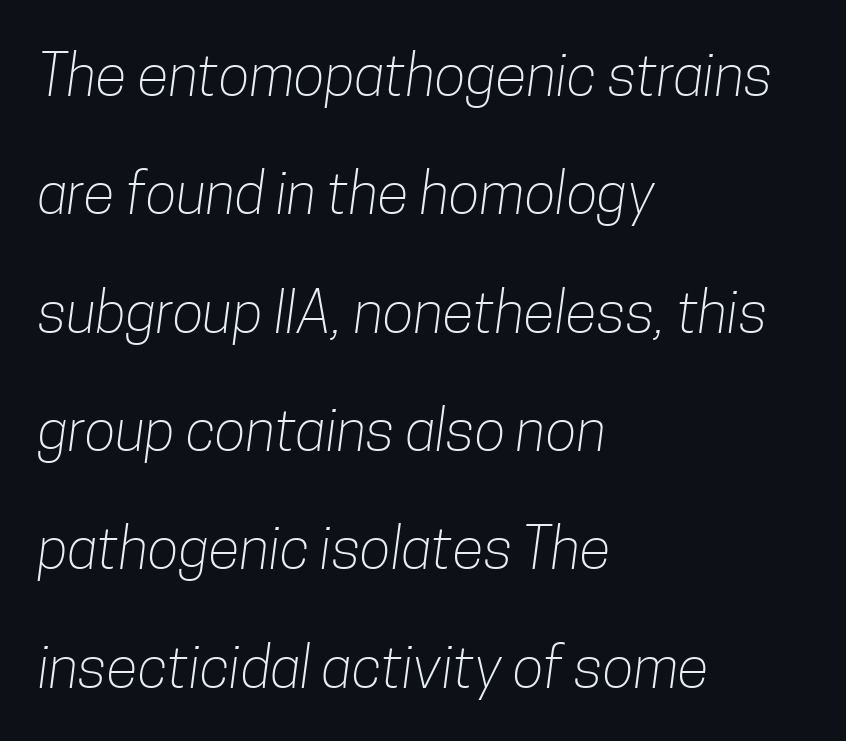
The image shows 58 px light, condensed sans-serif type; set left-aligned, loose line spacing (2.04x), normal letter spacing, not underlined; low stroke contrast and a medium x-height.
